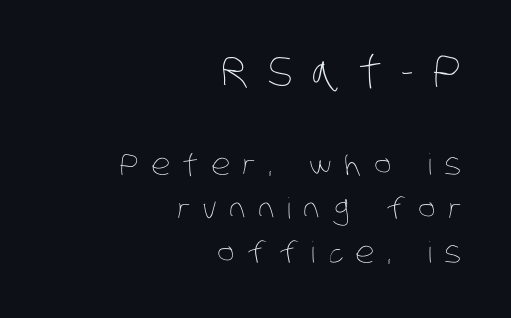
The image shows 43 px thin, condensed type; set right-aligned, normal line spacing (1.52x), unusually wide letter spacing (+0.43 em), not underlined; the first (top) block is 1.48x larger; low stroke contrast and a large x-height.
